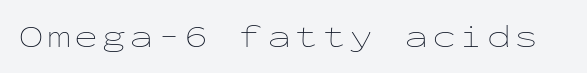
This is roman type, the default non-slanted kind. Is this a fixed-width face? Yes — each glyph sits in an identical cell. The passage shown is not underscored anywhere. On a weight scale, this lands at 450 or below.
